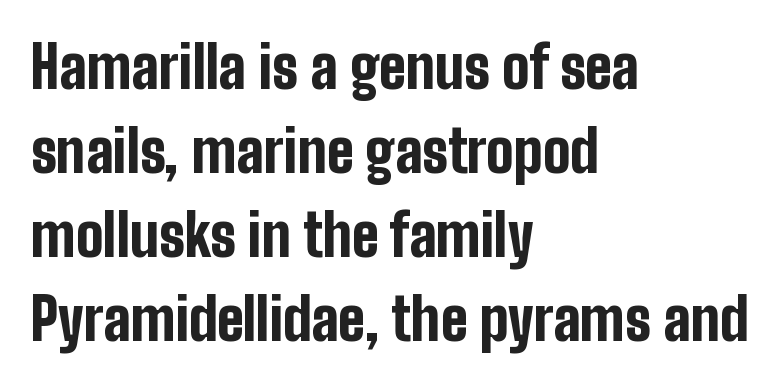
Q: Is the text bold? A: Yes.
Q: Is the text italic (slanted)? A: No, it is upright.
Q: Is the typeface a serif or a sans-serif typeface? A: Sans-serif.
Q: Is the text underlined? A: No.
Q: How is the paragraph aligned? A: Left-aligned.
Q: Is the spacing between letters normal or unusually wide? A: Normal.
Q: Is the spacing between lines tight, normal or loose? A: Normal.
Q: Width (condensed, normal, or wide)? A: Condensed.
Q: Stroke contrast? A: Low.
Q: x-height? A: Medium.
Q: Monospaced? A: No.
